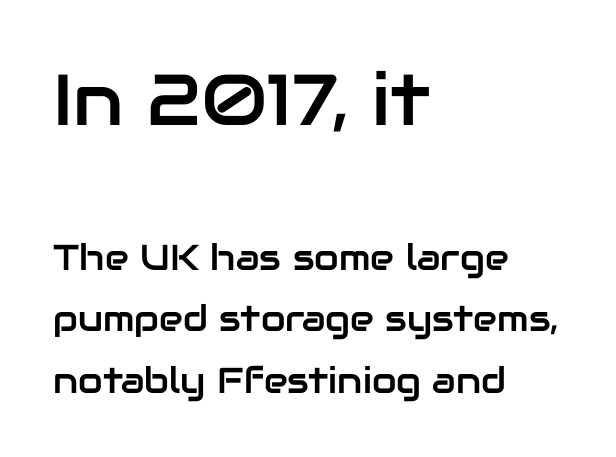
The image shows 72 px sans-serif type, upright; set left-aligned, line spacing 1.71x, normal letter spacing, not underlined; the first (top) block is 2.0x larger; low stroke contrast and a medium x-height.
